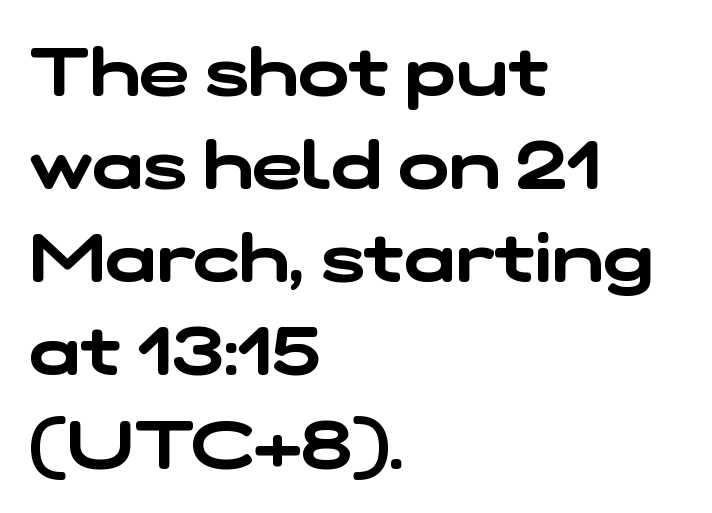
{"serif": "no", "width": "wide", "stroke_contrast": "low", "x_height": "medium", "monospaced": "no", "underline": "no", "align": "left", "line_spacing": "normal", "line_spacing_ratio": 1.39, "letter_spacing": "normal", "letter_spacing_em": 0.0, "glyph_px": 67}
